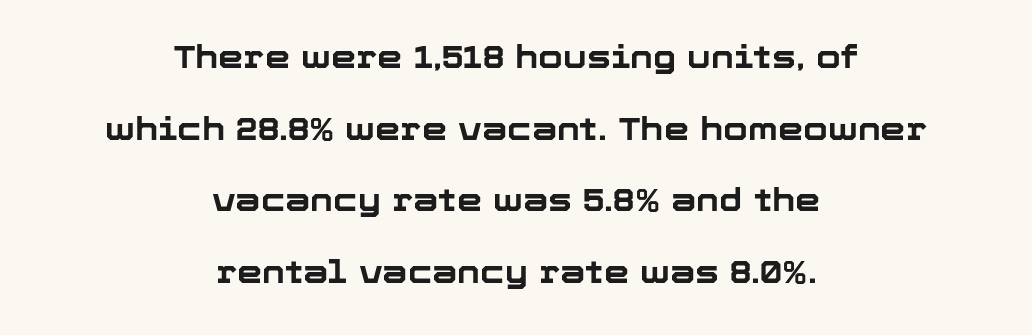
The image shows 32 px bold sans-serif type, upright; set centered, loose line spacing (2.24x), normal letter spacing, not underlined; low stroke contrast and a medium x-height.
